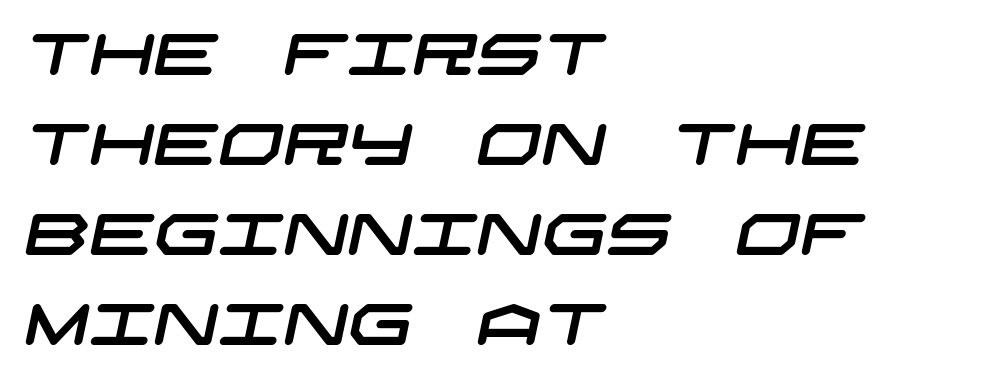
The image shows 57 px wide sans-serif type; set left-aligned, normal line spacing (1.58x), normal letter spacing, not underlined; low stroke contrast and a large x-height.
